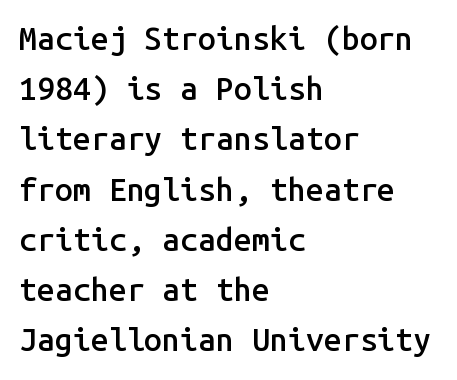
This sample is left-justified, so line endings fall wherever the words run out. Nope, not italic — everything's standing straight. Anything drawn beneath the words? Only blank space. Semibold letterforms, between regular and bold. Look at the tracking — it's just the regular setting, nothing added.
